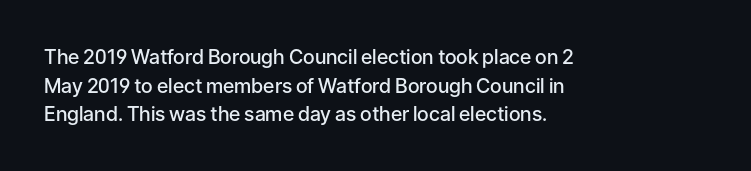
The image shows 20 px text type, upright; set left-aligned, normal line spacing (1.43x), normal letter spacing, not underlined.
